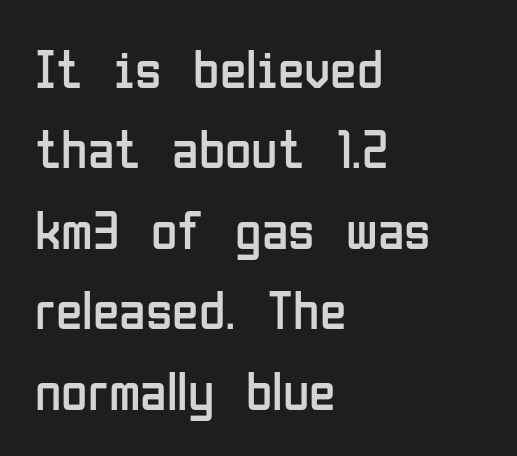
The image shows 54 px regular-weight, condensed sans-serif type, upright; set left-aligned, normal line spacing (1.49x), normal letter spacing, not underlined; low stroke contrast and a medium x-height.
